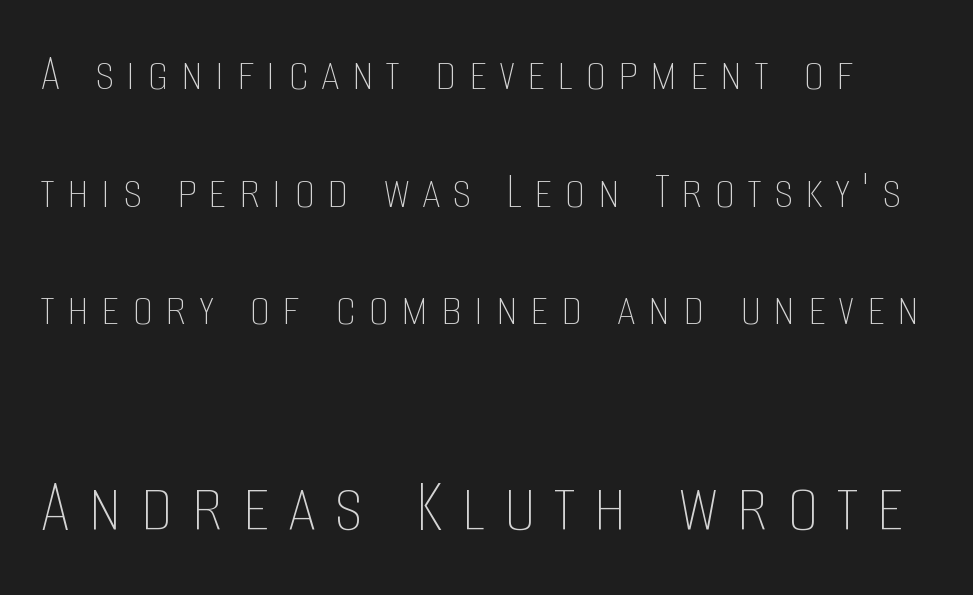
Q: Is the text bold? A: No.
Q: Is the text italic (slanted)? A: No, it is upright.
Q: Is the text underlined? A: No.
Q: Is the spacing between letters normal or unusually wide? A: Unusually wide.
Q: Is the spacing between lines tight, normal or loose? A: Loose.
Q: Which block of text is set in a larger size, the first (top) or the second (bottom)? A: The second (bottom) one.
Q: Width (condensed, normal, or wide)? A: Condensed.
Q: Stroke contrast? A: Low.
Q: x-height? A: Large.
Q: Monospaced? A: No.
